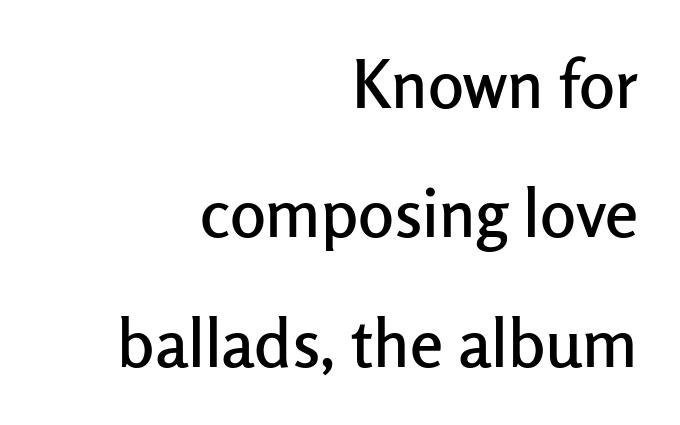
The lettering stays uniformly vertical, giving the passage a roman look. The letters sit at their default tracking, neither squeezed nor spread. Interline gaps are noticeably wide in this sample. Unmarked baselines from the first word to the last. Think of a printed novel: that variable character pitch is what you see here. The typesetter chose a ragged-left arrangement here.
